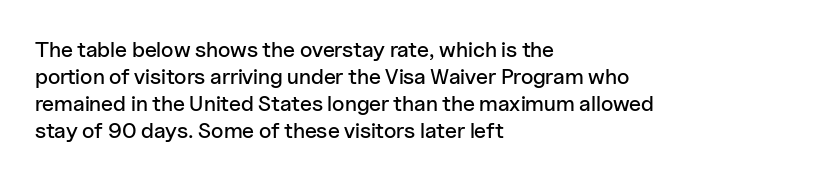
Is the block centered? No — it sits flush against the left margin. Beneath every word, the page is bare. What stands out about the letter spacing? Nothing — it is the standard amount. The lettering stays uniformly vertical, giving the passage a roman look.
